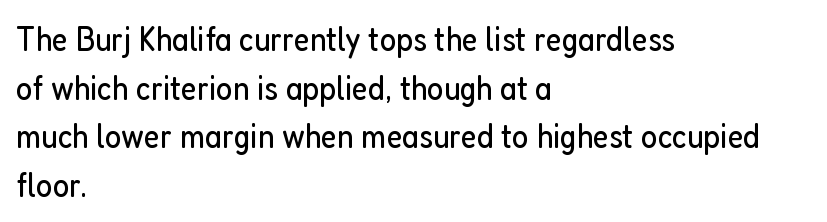
{"serif": "no", "italic": "no", "bold": "no", "weight": "regular", "width": "condensed", "stroke_contrast": "low", "x_height": "medium", "monospaced": "no", "underline": "no", "align": "left", "line_spacing": "normal", "line_spacing_ratio": 1.39, "letter_spacing": "normal", "letter_spacing_em": 0.0, "glyph_px": 35}
